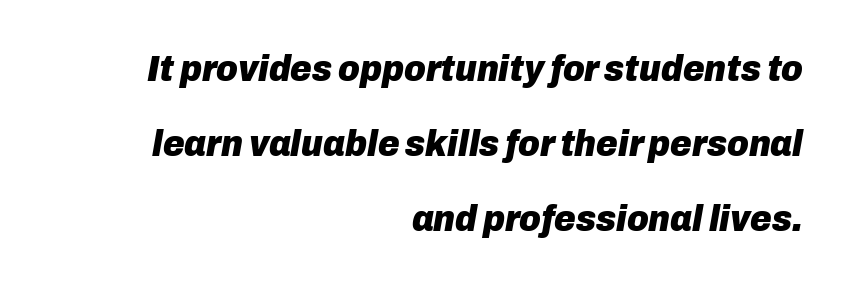
Is the type slanted? Yes — the strokes lean at a clear angle. Default kerning and tracking; the words read as compact shapes. Quick note: interline space is abundant. In CSS terms this would be text-align: right.
